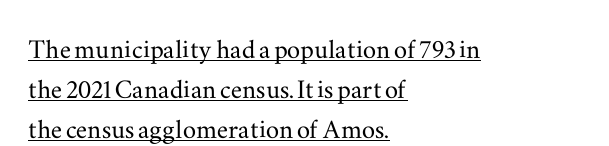
The image shows 33 px wide serif type, upright; set left-aligned, line spacing 1.21x, normal letter spacing, underlined; medium stroke contrast and a small x-height.
